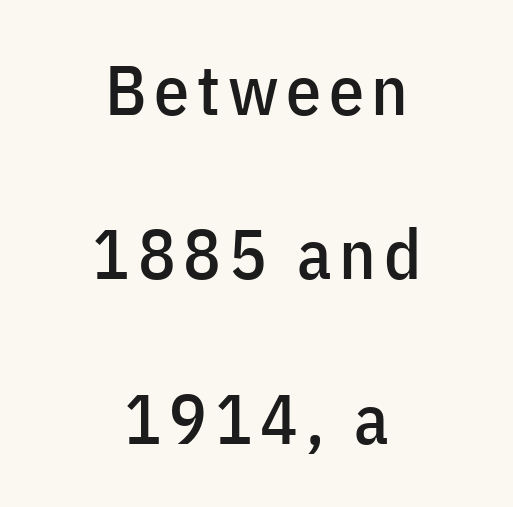
Is there any slant? The stems are plumb. Varying glyph widths throughout — classic text-font behaviour. Honestly, the rows look like they've been pulled way apart. Rule under the text: the space is simply empty.
